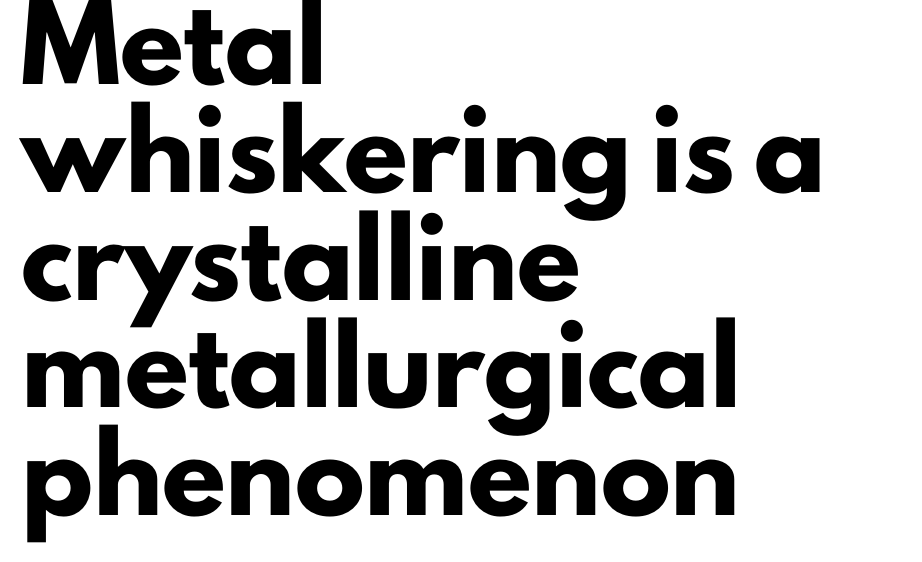
{"serif": "no", "italic": "no", "bold": "yes", "weight": "heavy", "width": "normal", "stroke_contrast": "low", "x_height": "small", "monospaced": "no", "underline": "no", "align": "left", "line_spacing": "normal", "line_spacing_ratio": 1.54, "letter_spacing": "normal", "letter_spacing_em": 0.0, "glyph_px": 70}
